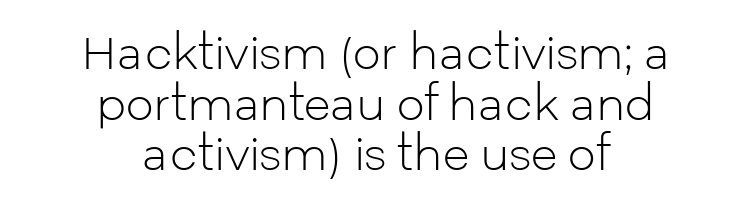
This reads as an unemphasized weight, regular at the heaviest. The axis of the letterforms is exactly vertical. The whitespace from short lines is split evenly between both sides. Whoever set this chose condensed vertical rhythm over breathing room. Type style note: lacks serifs. The line texture is even and compact thanks to regular tracking.
